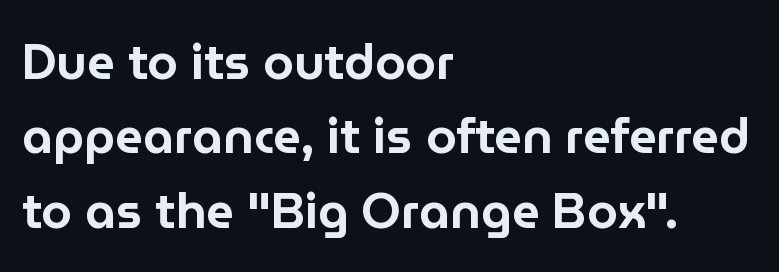
Is the letter spacing exaggerated? No — it looks like the ordinary default. The rendering uses natural spacing where letterforms have individual widths. Students, observe: this is what conventionally led text looks like. The type family on display is of the sans-serif kind. Which margin do the lines hug? The left one — the right edge is uneven. Italic? Not at all — the glyphs are vertical.
